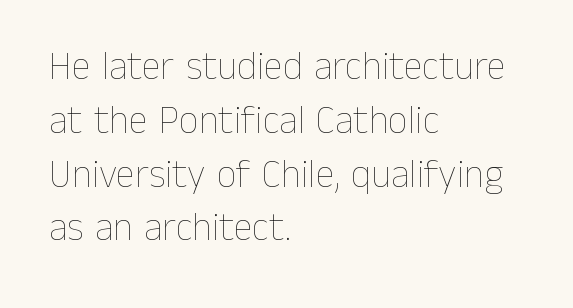
The image shows 39 px thin type, upright; set left-aligned, normal line spacing (1.38x), normal letter spacing, not underlined; low stroke contrast and a medium x-height.
